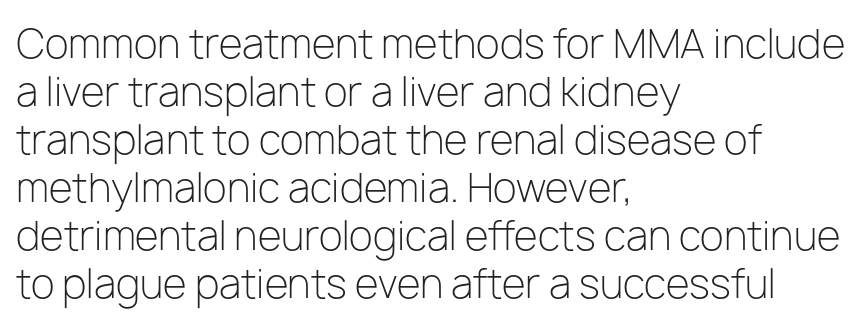
Q: Is the text bold? A: No.
Q: Is the text italic (slanted)? A: No, it is upright.
Q: Is the typeface a serif or a sans-serif typeface? A: Sans-serif.
Q: Is the text underlined? A: No.
Q: How is the paragraph aligned? A: Left-aligned.
Q: Is the spacing between letters normal or unusually wide? A: Normal.
Q: Width (condensed, normal, or wide)? A: Normal.
Q: Stroke contrast? A: Low.
Q: x-height? A: Medium.
Q: Monospaced? A: No.
